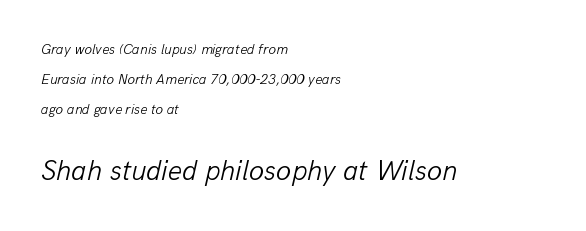
Q: Is the text bold? A: No.
Q: Is the text italic (slanted)? A: Yes, it leans right by about 13 degrees.
Q: Is the text underlined? A: No.
Q: How is the paragraph aligned? A: Left-aligned.
Q: Is the spacing between letters normal or unusually wide? A: Normal.
Q: Is the spacing between lines tight, normal or loose? A: Loose.
Q: Which block of text is set in a larger size, the first (top) or the second (bottom)? A: The second (bottom) one.
Q: Width (condensed, normal, or wide)? A: Normal.
Q: Stroke contrast? A: Low.
Q: x-height? A: Medium.
Q: Monospaced? A: No.
